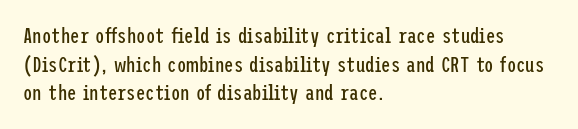
Q: Is the text bold? A: No.
Q: Is the text italic (slanted)? A: No, it is upright.
Q: Is the text underlined? A: No.
Q: How is the paragraph aligned? A: Left-aligned.
Q: Is the spacing between letters normal or unusually wide? A: Normal.
Q: Is the spacing between lines tight, normal or loose? A: Normal.
